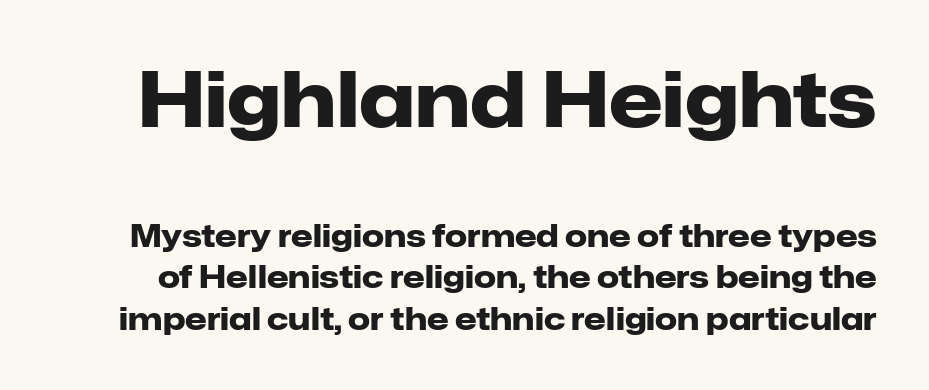
The image shows 77 px heavy sans-serif type, upright; set normal line spacing (1.34x), normal letter spacing, not underlined; the first (top) block is 2.48x larger; low stroke contrast and a medium x-height.
